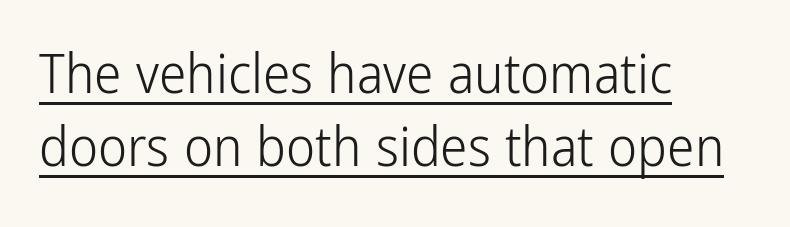
The lettering holds an erect, upright posture throughout. A rule runs beneath these lines of type. No feet cap the strokes, marking this as sans-serif type. You could not count columns in this text — the font is proportionally spaced.
